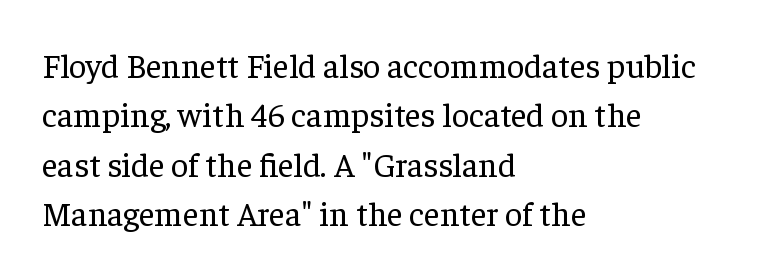
Here the glyphs are tracked normally, forming tight word shapes. This sample has the flowing, uneven cadence of proportional lettering. The paragraph has a hard left edge and a soft right edge. You can tell it's not italic because the verticals are truly vertical.
